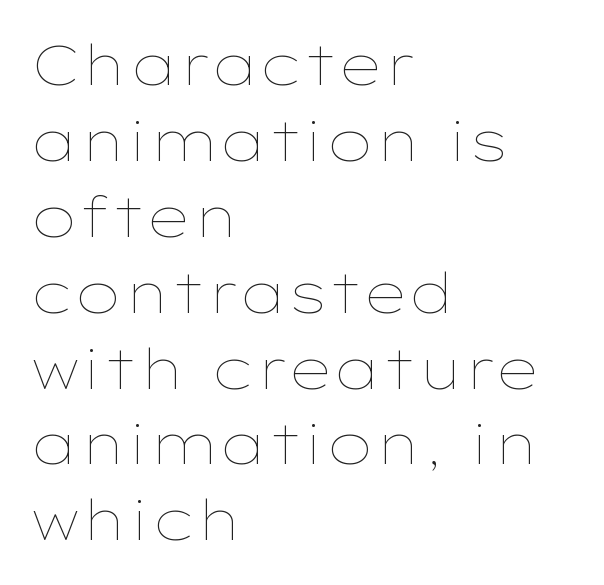
The image shows 55 px thin, wide type, upright; set left-aligned, normal line spacing (1.38x), normal letter spacing, not underlined; low stroke contrast and a medium x-height.
